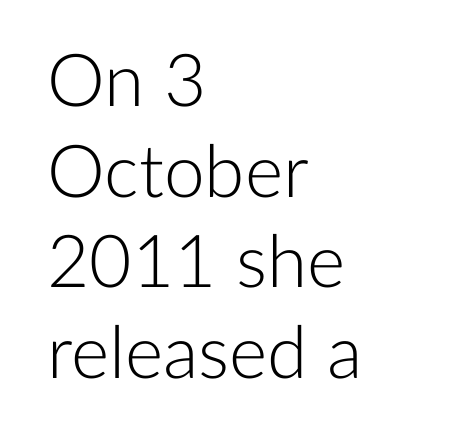
The image shows 73 px light sans-serif type, upright; set left-aligned, line spacing 1.24x, normal letter spacing, not underlined; low stroke contrast and a medium x-height.
